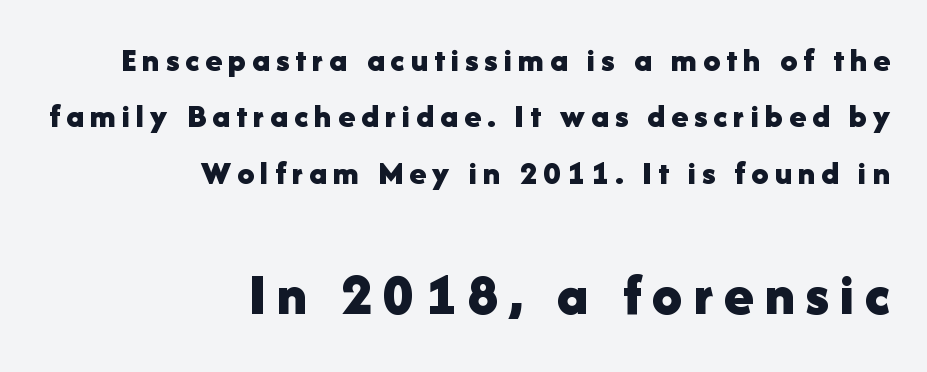
{"serif": "no", "italic": "no", "bold": "yes", "weight": "bold", "width": "normal", "stroke_contrast": "low", "x_height": "medium", "monospaced": "no", "underline": "no", "align": "right", "line_spacing": "normal", "line_spacing_ratio": 1.66, "larger_block": "second", "size_ratio": 1.76, "glyph_px": 60}
